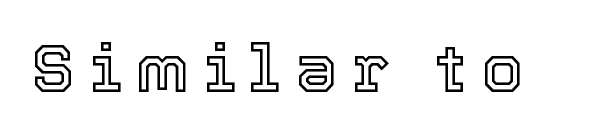
Has an underline been added? It has not. Looks like regular typesetting: each glyph gets only the width it needs. Inter-character spacing is expanded well beyond the font's built-in metrics. Do the letters lean? They stand straight.
